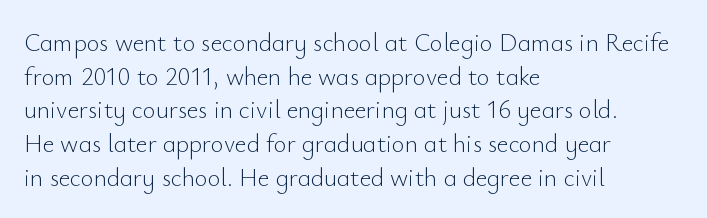
Q: Is the text bold? A: No.
Q: Is the text italic (slanted)? A: No, it is upright.
Q: Is the text underlined? A: No.
Q: How is the paragraph aligned? A: Left-aligned.
Q: Is the spacing between letters normal or unusually wide? A: Normal.
Q: Is the spacing between lines tight, normal or loose? A: Normal.
